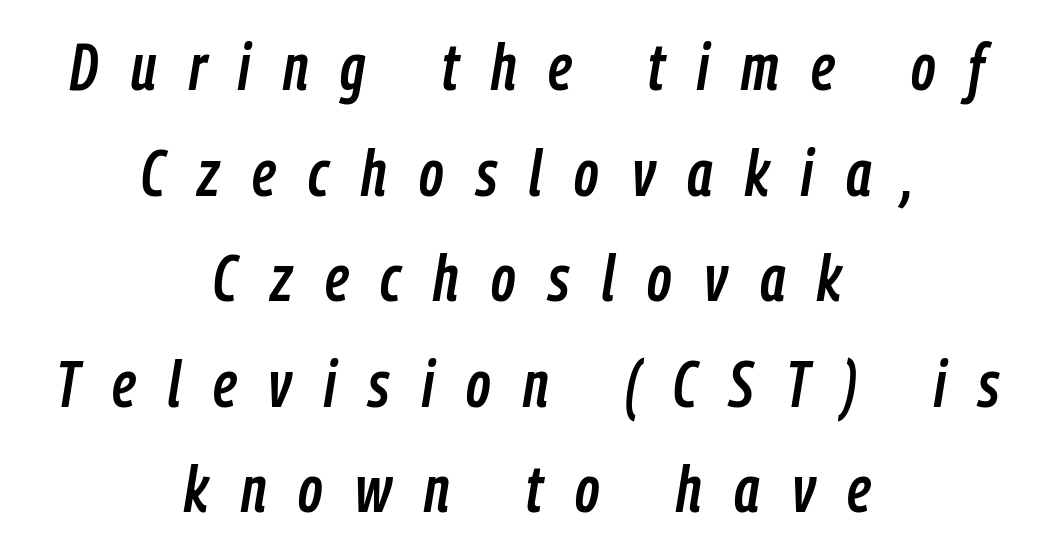
The image shows 66 px condensed type, italic (leaning right); set centered, normal line spacing (1.6x), unusually wide letter spacing (+0.49 em), not underlined; low stroke contrast and a medium x-height.
